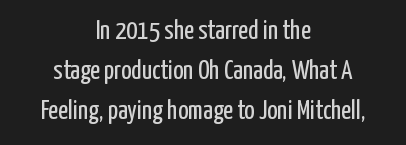
Where is the straight margin? There isn't one; the lines are centered. Unbolded letterforms with no extra heft. Standard letterfit; no display-style spreading of the glyphs. The passage shown is not underscored anywhere. A roman cut, with each character standing at attention.
